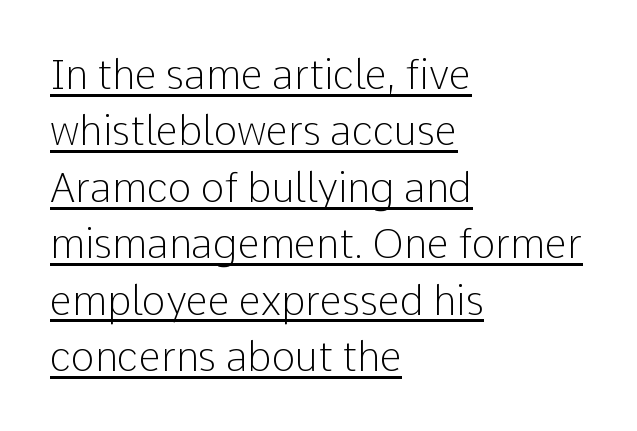
The image shows 40 px light sans-serif type, upright; set left-aligned, normal line spacing (1.41x), normal letter spacing, underlined; low stroke contrast and a medium x-height.
